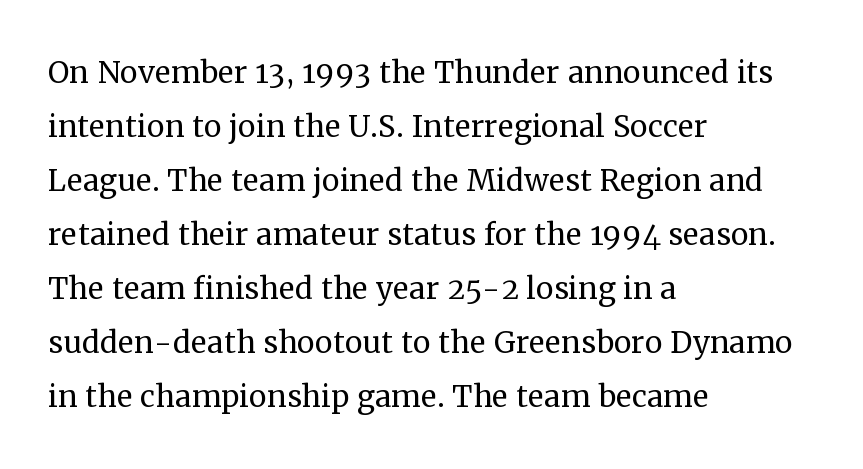
The image shows 40 px regular-weight serif type, upright; set left-aligned, normal line spacing (1.35x), normal letter spacing, not underlined; medium stroke contrast and a medium x-height.
